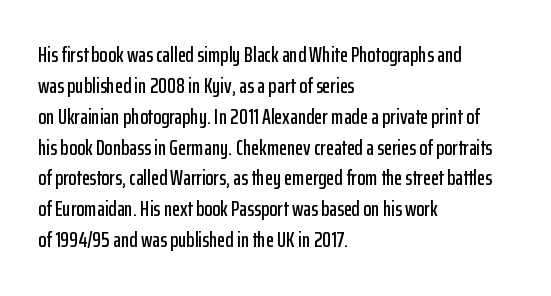
Q: Is the text italic (slanted)? A: No, it is upright.
Q: Is the text underlined? A: No.
Q: How is the paragraph aligned? A: Left-aligned.
Q: Is the spacing between letters normal or unusually wide? A: Normal.
Q: Is the spacing between lines tight, normal or loose? A: Normal.
